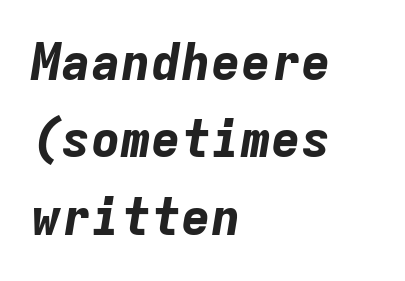
The image shows 50 px bold type, italic (leaning right), monospaced; set left-aligned, normal line spacing (1.55x), normal letter spacing, not underlined; low stroke contrast and a medium x-height.
